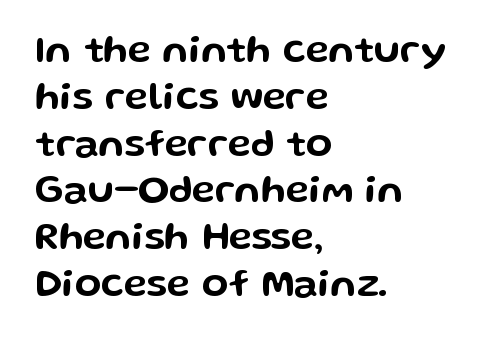
Q: Is the text italic (slanted)? A: No, it is upright.
Q: Is the typeface a serif or a sans-serif typeface? A: Sans-serif.
Q: Is the text underlined? A: No.
Q: How is the paragraph aligned? A: Left-aligned.
Q: Is the spacing between letters normal or unusually wide? A: Normal.
Q: Width (condensed, normal, or wide)? A: Wide.
Q: Stroke contrast? A: Low.
Q: x-height? A: Medium.
Q: Monospaced? A: No.
